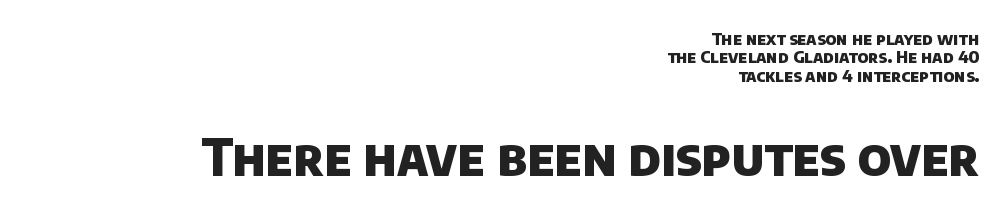
The image shows 51 px heavy sans-serif type; set right-aligned, tight line spacing (1.08x), normal letter spacing, not underlined; the second (bottom) block is 3.0x larger; low stroke contrast and a large x-height.
